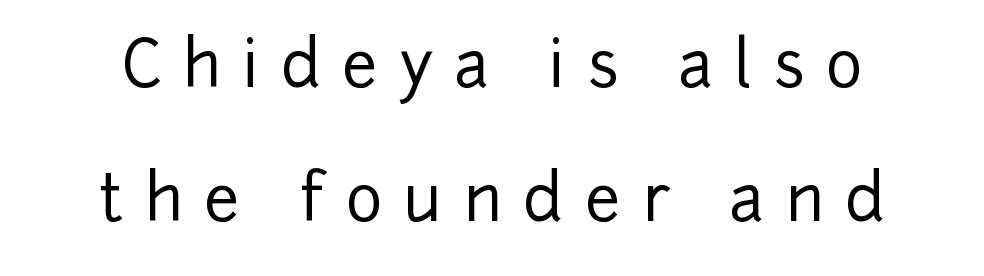
Leading: increased. Lines of text with bare space underneath. You could only call the tracking loose — the letters float apart. Grotesque or geometric, the face here clearly has no serifs. Posture: vertical. A typesetter would call this proportional, since set widths differ per character.
